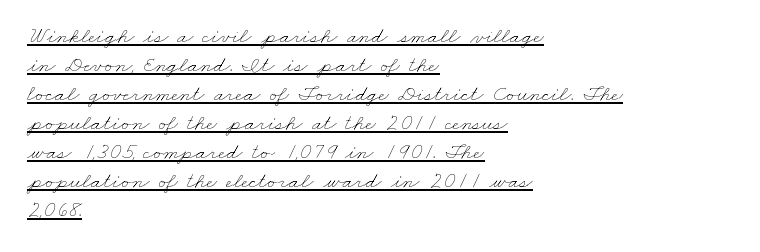
The image shows 23 px text type; set left-aligned, normal line spacing (1.26x), normal letter spacing, underlined.
